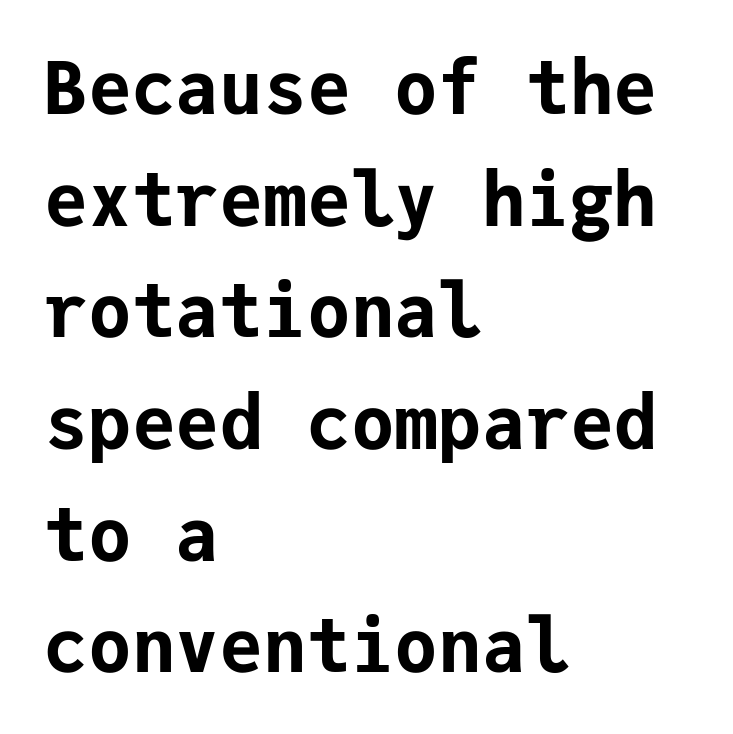
The image shows 73 px bold sans-serif type, upright, monospaced; set left-aligned, normal line spacing (1.53x), normal letter spacing, not underlined; low stroke contrast and a medium x-height.
